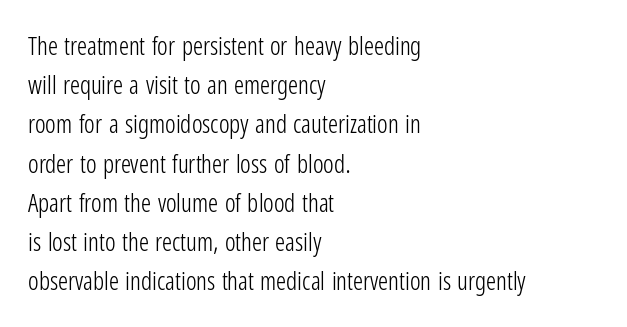
The image shows 25 px text type, upright; set left-aligned, normal line spacing (1.57x), normal letter spacing, not underlined.
